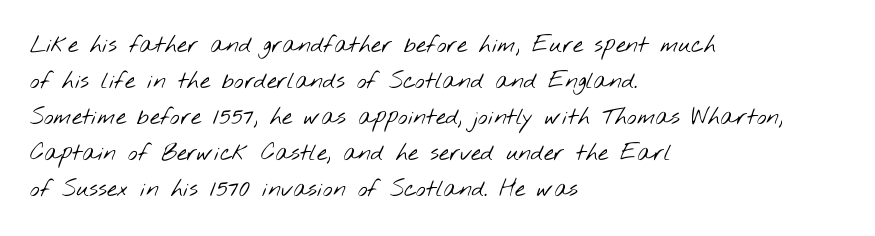
The image shows 23 px text type; set left-aligned, normal line spacing (1.56x), normal letter spacing, not underlined.
